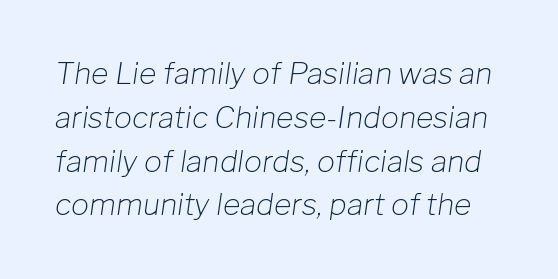
Q: Is the text bold? A: No.
Q: Is the text italic (slanted)? A: Yes, it leans right by about 8 degrees.
Q: Is the text underlined? A: No.
Q: Is the spacing between letters normal or unusually wide? A: Normal.
Q: Is the spacing between lines tight, normal or loose? A: Normal.
Q: Width (condensed, normal, or wide)? A: Normal.
Q: Stroke contrast? A: Low.
Q: x-height? A: Medium.
Q: Monospaced? A: No.
